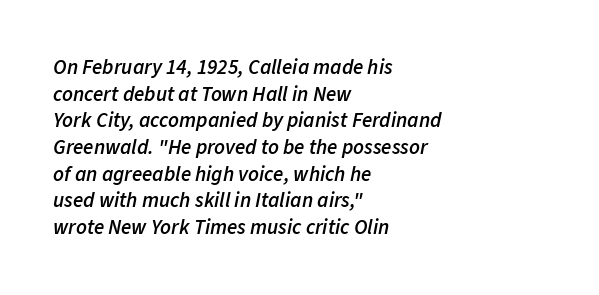
The image shows 21 px text type, italic (leaning right); set left-aligned, normal line spacing (1.27x), normal letter spacing, not underlined.
